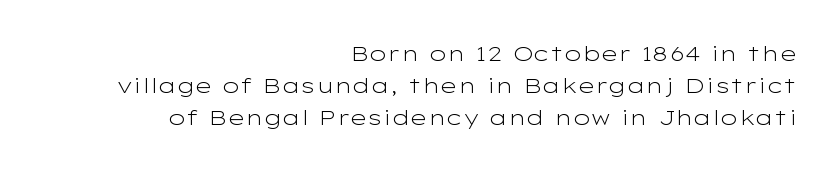
The type sits square on the baseline with zero lean. Is this a heavy cut? Hardly; it is regular or lighter. Caption: standard tracking, unaltered. The block of text has a typical density, with ordinary space between rows. The compositor pushed each line to the right boundary. Check the space under the baseline: it is left empty.
